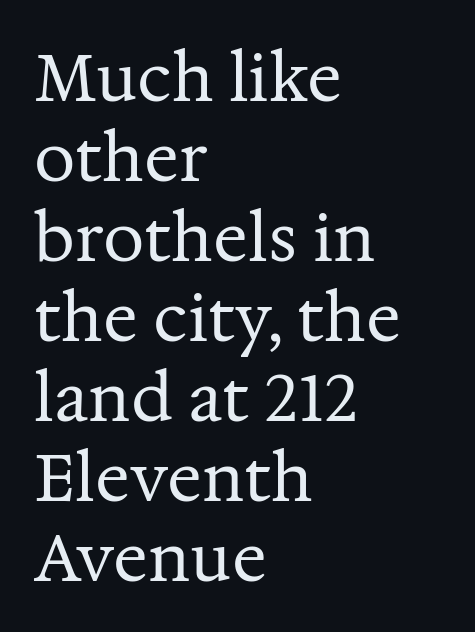
The image shows 65 px regular-weight serif type, upright; set left-aligned, line spacing 1.23x, normal letter spacing, not underlined; medium stroke contrast and a medium x-height.
